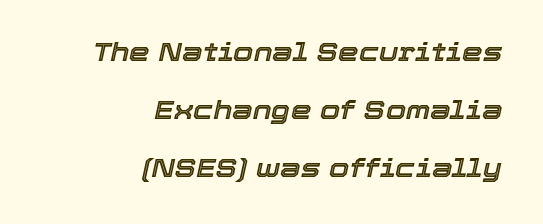
The tracking reads as untouched default to a designer's eye. Check the space under the baseline: it is left empty. Is the type slanted? Yes — the strokes lean at a clear angle. Baseline-to-baseline distance is far greater than the letter height.
